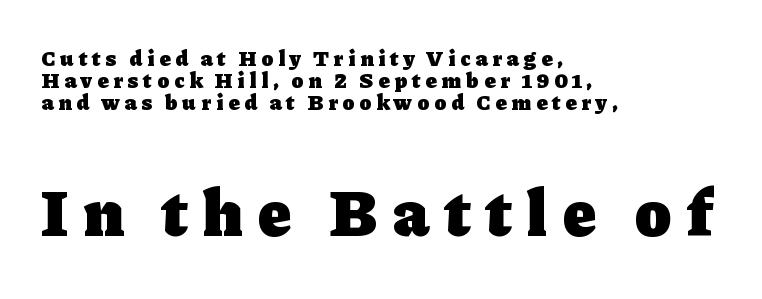
Q: Is the text bold? A: Yes.
Q: Is the text italic (slanted)? A: No, it is upright.
Q: Is the typeface a serif or a sans-serif typeface? A: Serif.
Q: Is the text underlined? A: No.
Q: How is the paragraph aligned? A: Left-aligned.
Q: Is the spacing between letters normal or unusually wide? A: Unusually wide.
Q: Is the spacing between lines tight, normal or loose? A: Tight.
Q: Which block of text is set in a larger size, the first (top) or the second (bottom)? A: The second (bottom) one.
Q: Width (condensed, normal, or wide)? A: Normal.
Q: Stroke contrast? A: Low.
Q: x-height? A: Medium.
Q: Monospaced? A: No.
